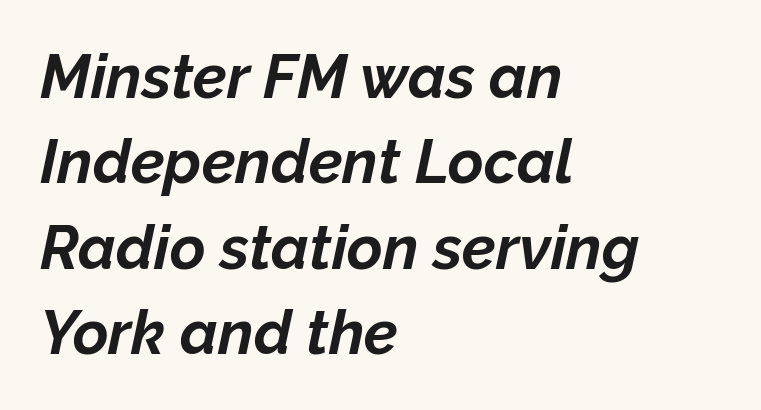
Q: Is the text bold? A: Yes.
Q: Is the text italic (slanted)? A: Yes, it leans right by about 12 degrees.
Q: Is the text underlined? A: No.
Q: How is the paragraph aligned? A: Left-aligned.
Q: Is the spacing between letters normal or unusually wide? A: Normal.
Q: Is the spacing between lines tight, normal or loose? A: Normal.
Q: Width (condensed, normal, or wide)? A: Normal.
Q: Stroke contrast? A: Low.
Q: x-height? A: Medium.
Q: Monospaced? A: No.
